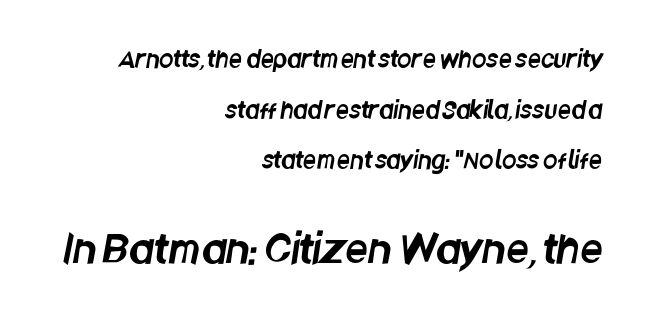
Q: Is the typeface a serif or a sans-serif typeface? A: Sans-serif.
Q: Is the text underlined? A: No.
Q: How is the paragraph aligned? A: Right-aligned.
Q: Is the spacing between letters normal or unusually wide? A: Normal.
Q: Is the spacing between lines tight, normal or loose? A: Loose.
Q: Which block of text is set in a larger size, the first (top) or the second (bottom)? A: The second (bottom) one.
Q: Width (condensed, normal, or wide)? A: Condensed.
Q: Stroke contrast? A: Low.
Q: x-height? A: Large.
Q: Monospaced? A: No.
